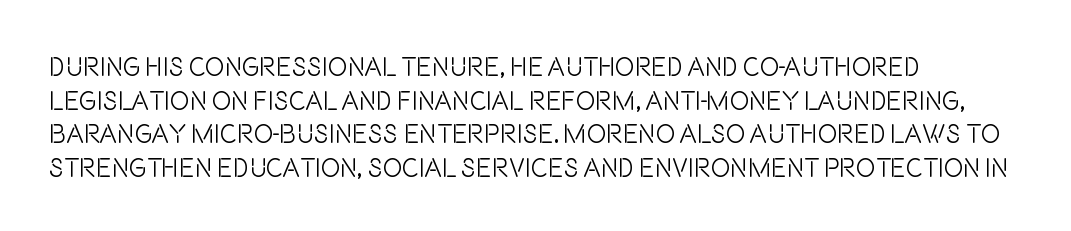
{"italic": "no", "bold": "no", "underline": "no", "align": "left", "line_spacing": "normal", "line_spacing_ratio": 1.29, "letter_spacing": "normal", "letter_spacing_em": 0.0, "glyph_px": 26}
